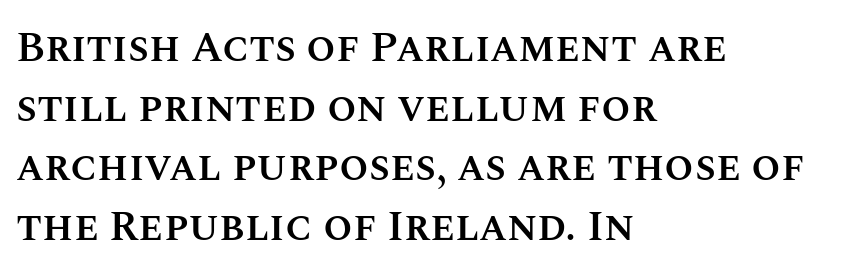
The line texture is even and compact thanks to regular tracking. These lines stack with their left ends in a neat column. Characters remain perfectly vertical along every line. Weight: semibold (demi). Whoever set this chose a conventional vertical rhythm.
